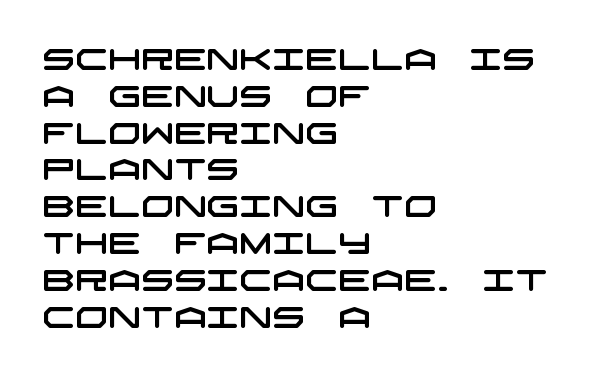
Descenders are the only things crossing below the line. Spacing between characters is what you'd get straight out of the box. A typesetter would label this face a sans. The lines in this sample share a left origin and differ only in where they stop. Compared with typical paragraphs, the rows here are spaced about the same.
